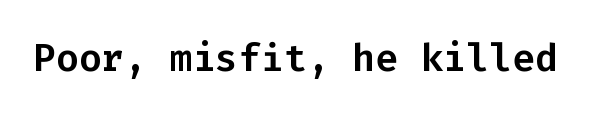
{"serif": "no", "italic": "no", "width": "normal", "stroke_contrast": "low", "x_height": "medium", "monospaced": "yes", "underline": "no", "letter_spacing": "normal", "letter_spacing_em": 0.0, "glyph_px": 38}
